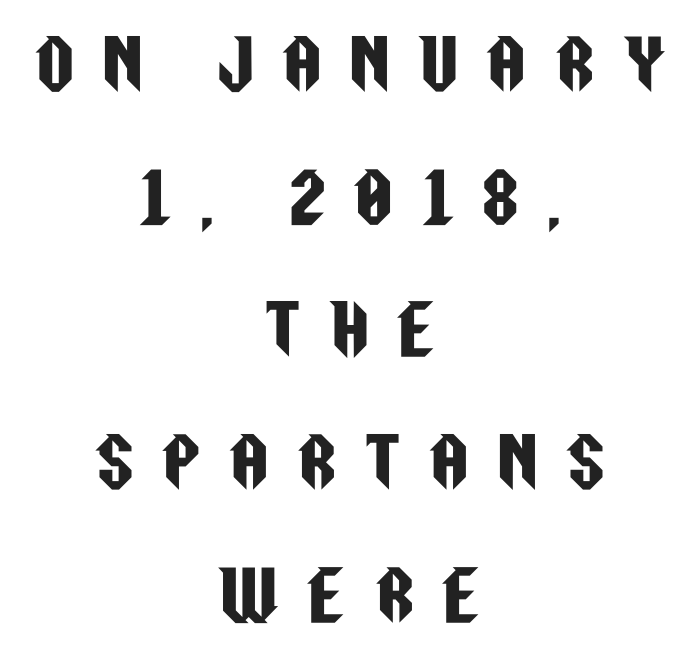
Q: Is the text italic (slanted)? A: No, it is upright.
Q: Is the typeface a serif or a sans-serif typeface? A: Sans-serif.
Q: Is the text underlined? A: No.
Q: How is the paragraph aligned? A: Centered.
Q: Is the spacing between letters normal or unusually wide? A: Unusually wide.
Q: Is the spacing between lines tight, normal or loose? A: Loose.
Q: Width (condensed, normal, or wide)? A: Condensed.
Q: Stroke contrast? A: Low.
Q: x-height? A: Large.
Q: Monospaced? A: No.
